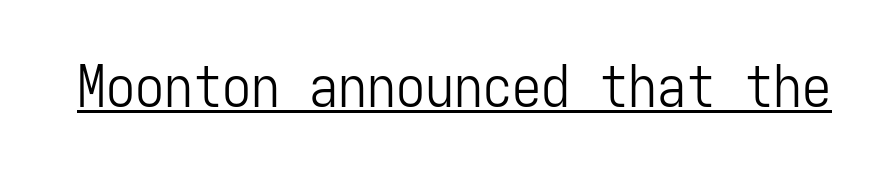
{"serif": "no", "italic": "no", "bold": "no", "weight": "light", "width": "condensed", "stroke_contrast": "low", "x_height": "medium", "monospaced": "yes", "underline": "yes", "letter_spacing": "normal", "letter_spacing_em": 0.0, "glyph_px": 58}
